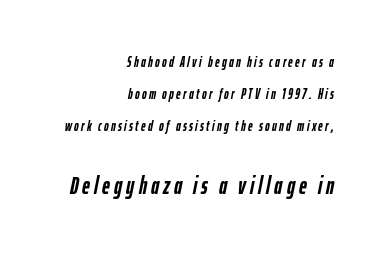
Q: Is the text bold? A: Yes.
Q: Is the text italic (slanted)? A: Yes, it leans right by about 12 degrees.
Q: Is the text underlined? A: No.
Q: How is the paragraph aligned? A: Right-aligned.
Q: Is the spacing between lines tight, normal or loose? A: Loose.
Q: Which block of text is set in a larger size, the first (top) or the second (bottom)? A: The second (bottom) one.
